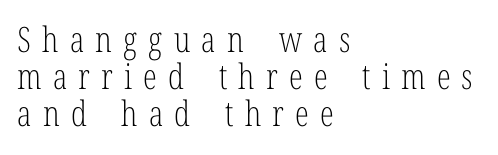
Unmarked baselines from the first word to the last. You can tell it's not italic because the verticals are truly vertical. The horizontal fit of the characters is loose and conspicuously gappy. The face used here is proportionally spaced, like ordinary book or web type.
